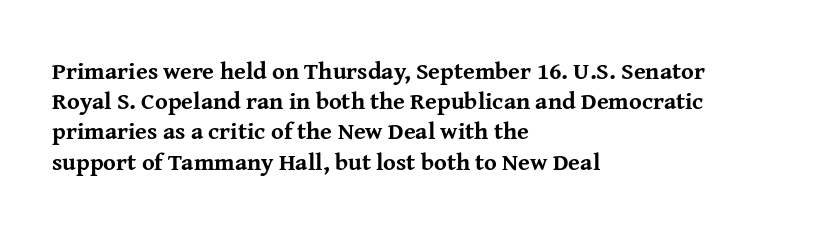
Q: Is the text bold? A: Yes.
Q: Is the text italic (slanted)? A: No, it is upright.
Q: Is the text underlined? A: No.
Q: How is the paragraph aligned? A: Left-aligned.
Q: Is the spacing between letters normal or unusually wide? A: Normal.
Q: Is the spacing between lines tight, normal or loose? A: Normal.
